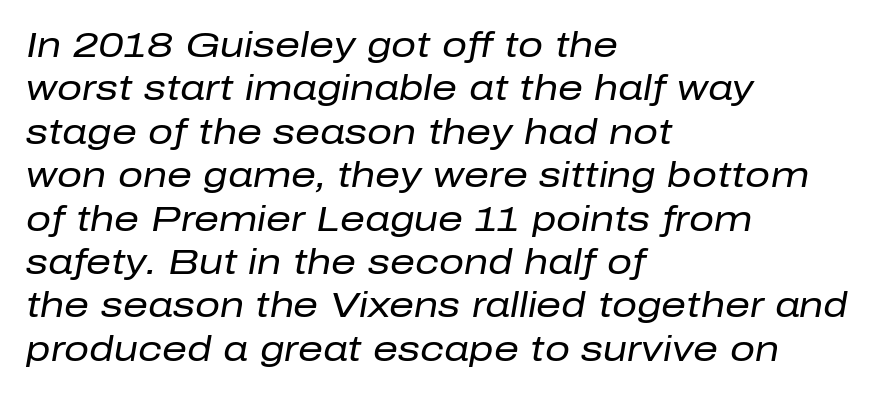
Q: Is the text bold? A: No.
Q: Is the text italic (slanted)? A: Yes, it leans right by about 10 degrees.
Q: Is the text underlined? A: No.
Q: How is the paragraph aligned? A: Left-aligned.
Q: Is the spacing between letters normal or unusually wide? A: Normal.
Q: Width (condensed, normal, or wide)? A: Normal.
Q: Stroke contrast? A: Low.
Q: x-height? A: Medium.
Q: Monospaced? A: No.
